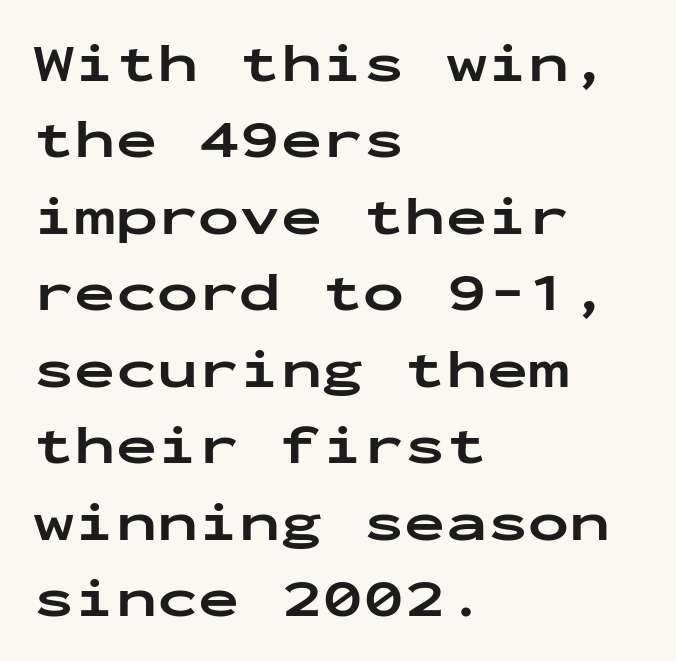
{"serif": "no", "italic": "no", "bold": "yes", "weight": "bold", "width": "wide", "stroke_contrast": "low", "x_height": "medium", "monospaced": "yes", "underline": "no", "align": "left", "line_spacing": "normal", "line_spacing_ratio": 1.39, "letter_spacing": "normal", "letter_spacing_em": 0.0, "glyph_px": 55}
